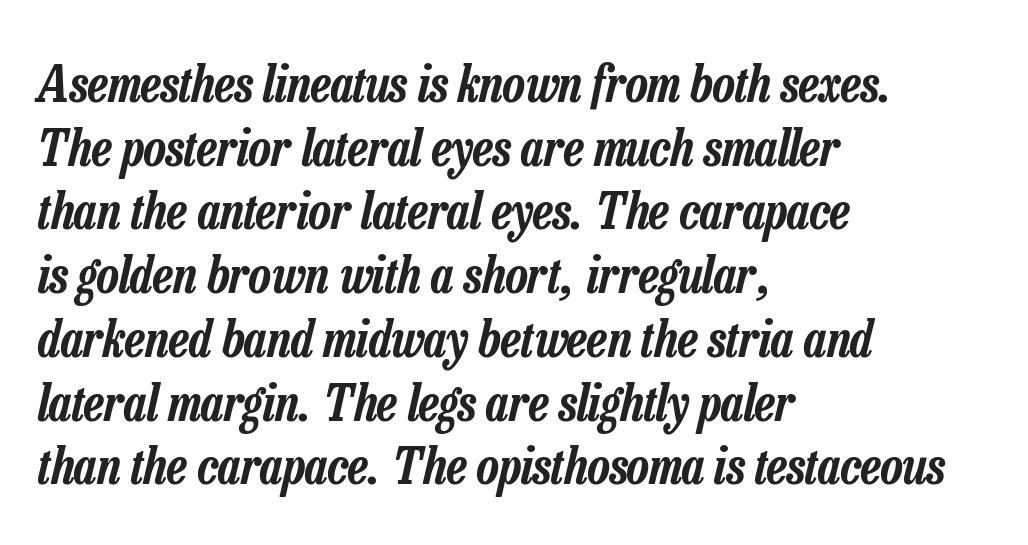
Q: Is the text italic (slanted)? A: Yes, it leans right by about 13 degrees.
Q: Is the text underlined? A: No.
Q: How is the paragraph aligned? A: Left-aligned.
Q: Is the spacing between letters normal or unusually wide? A: Normal.
Q: Is the spacing between lines tight, normal or loose? A: Normal.
Q: Width (condensed, normal, or wide)? A: Condensed.
Q: Stroke contrast? A: Low.
Q: x-height? A: Medium.
Q: Monospaced? A: No.
